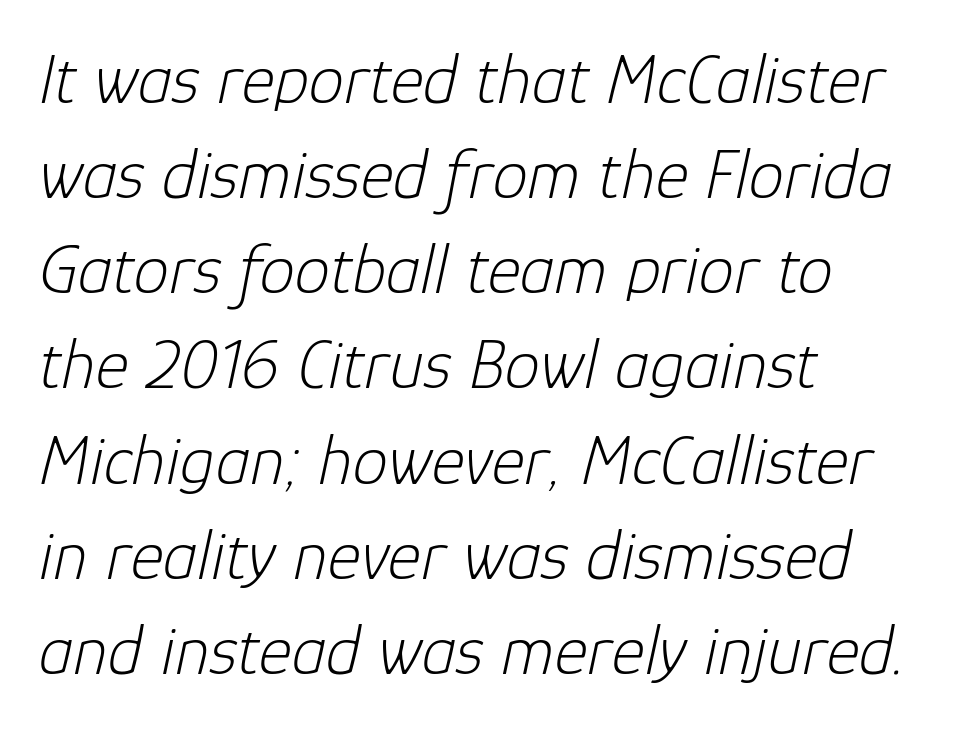
Students, observe: this is what conventionally led text looks like. The type is set solid horizontally, with unmodified tracking. Stroke thickness stays within the range of a standard reading face or lighter. Is this a fixed-width face? No — the glyphs have proportional, varying widths. The font's italic variant was chosen for this text. Unmarked baselines from the first word to the last.
